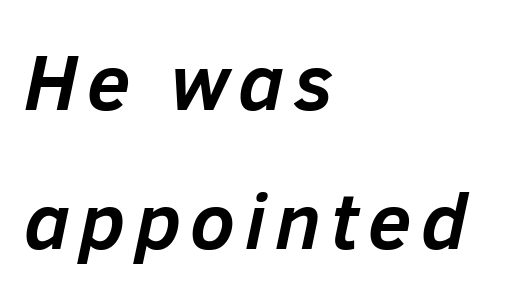
Q: Is the text bold? A: Yes.
Q: Is the text italic (slanted)? A: Yes, it leans right by about 12 degrees.
Q: Is the text underlined? A: No.
Q: How is the paragraph aligned? A: Left-aligned.
Q: Width (condensed, normal, or wide)? A: Normal.
Q: Stroke contrast? A: Low.
Q: x-height? A: Medium.
Q: Monospaced? A: No.
